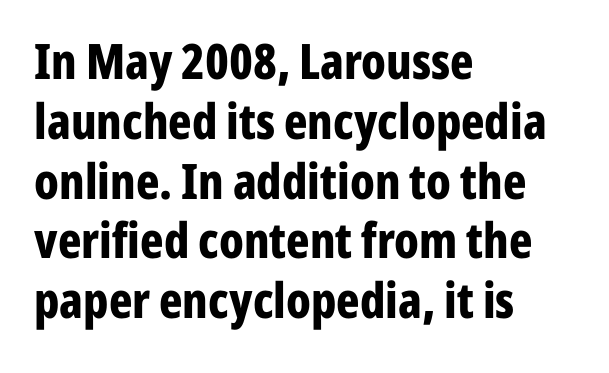
Beneath every word, the page is bare. The line texture is even and compact thanks to regular tracking. A student would call this left alignment; a typographer would say flush left, rag right. These lines are rendered in a variable-pitch font.
